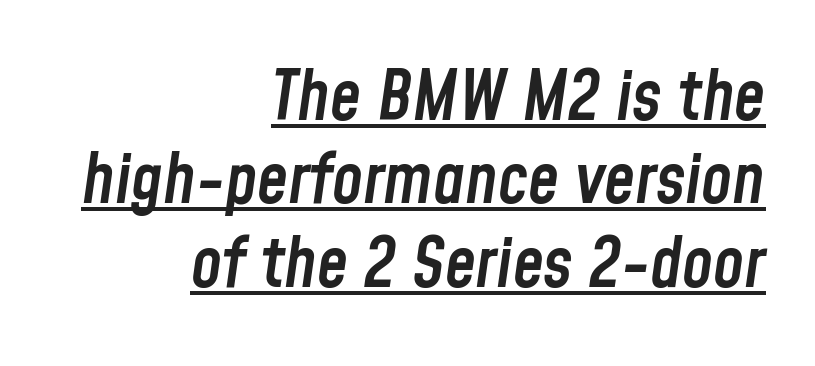
{"italic": "yes", "lean": "right", "slant_degrees": 8, "bold": "semi", "weight": "semibold", "width": "condensed", "stroke_contrast": "low", "x_height": "medium", "monospaced": "no", "underline": "yes", "align": "right", "line_spacing_ratio": 1.19, "letter_spacing": "normal", "letter_spacing_em": 0.0, "glyph_px": 70}
